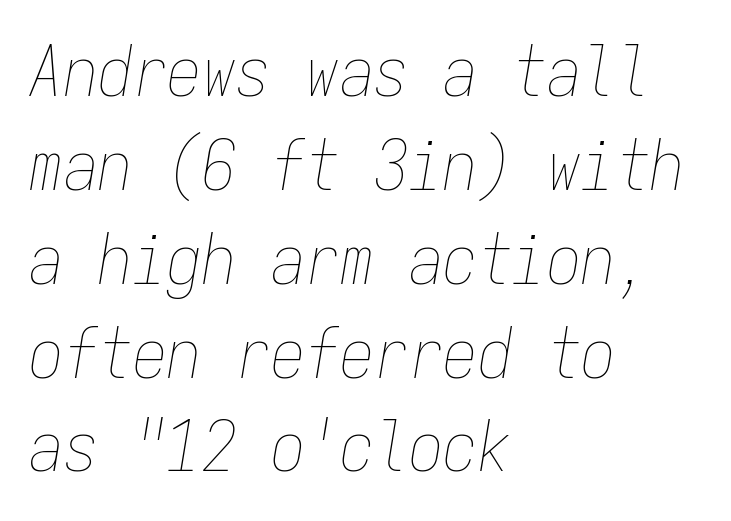
Q: Is the text bold? A: No.
Q: Is the text italic (slanted)? A: Yes, it leans right by about 9 degrees.
Q: Is the text underlined? A: No.
Q: How is the paragraph aligned? A: Left-aligned.
Q: Is the spacing between letters normal or unusually wide? A: Normal.
Q: Is the spacing between lines tight, normal or loose? A: Normal.
Q: Width (condensed, normal, or wide)? A: Condensed.
Q: Stroke contrast? A: Low.
Q: x-height? A: Medium.
Q: Monospaced? A: Yes.
